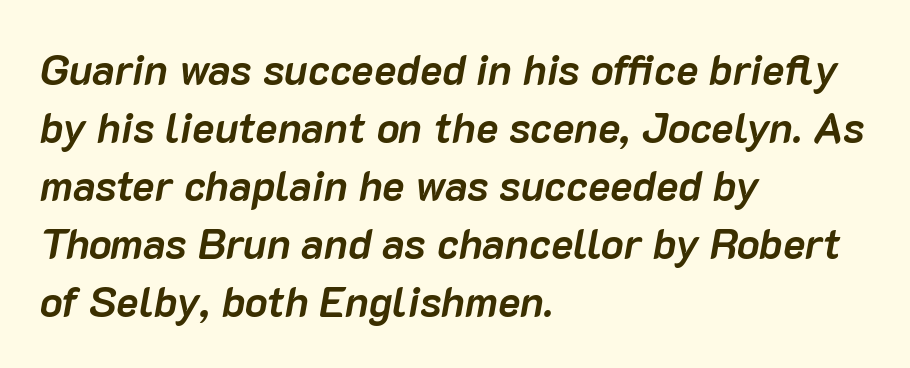
{"italic": "yes", "lean": "right", "slant_degrees": 10, "bold": "yes", "weight": "semibold", "width": "normal", "stroke_contrast": "low", "x_height": "medium", "monospaced": "no", "underline": "no", "align": "left", "line_spacing": "normal", "line_spacing_ratio": 1.38, "letter_spacing": "normal", "letter_spacing_em": 0.0, "glyph_px": 42}
